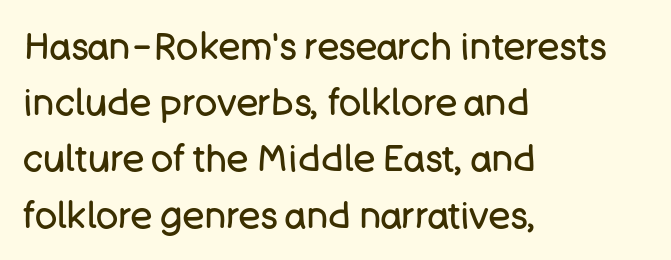
The image shows 37 px regular-weight sans-serif type, upright; set left-aligned, normal line spacing (1.52x), normal letter spacing, not underlined; low stroke contrast and a large x-height.
